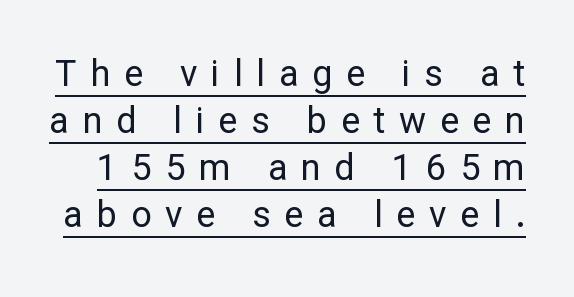
The rendered words wear a rule along their underside. The line texture is sparse and dotted thanks to wide tracking. Weight: not bold — regular or lighter. Ascenders rise straight up at ninety degrees. I'd call this a sans setting — the letters go barefoot. Compared with typical paragraphs, the rows here are spaced about the same.
